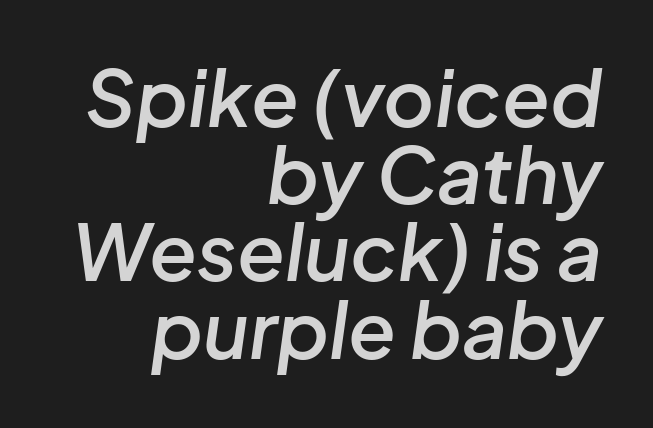
The image shows 78 px semibold type, italic (leaning right); set right-aligned, tight line spacing (0.99x), normal letter spacing, not underlined; low stroke contrast and a medium x-height.
